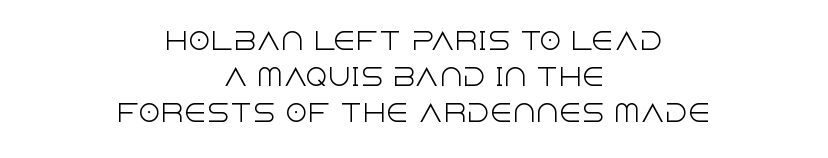
{"italic": "no", "bold": "no", "underline": "no", "align": "center", "line_spacing": "normal", "line_spacing_ratio": 1.56, "letter_spacing": "normal", "letter_spacing_em": 0.0, "glyph_px": 23}
